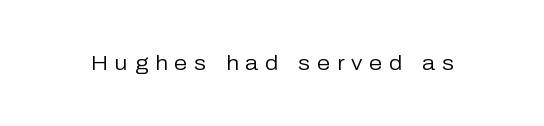
Stem width sits at or under what a default text font uses. The letterforms stand isolated, each surrounded by extra space. Characters remain perfectly vertical along every line. Type without underlining.
